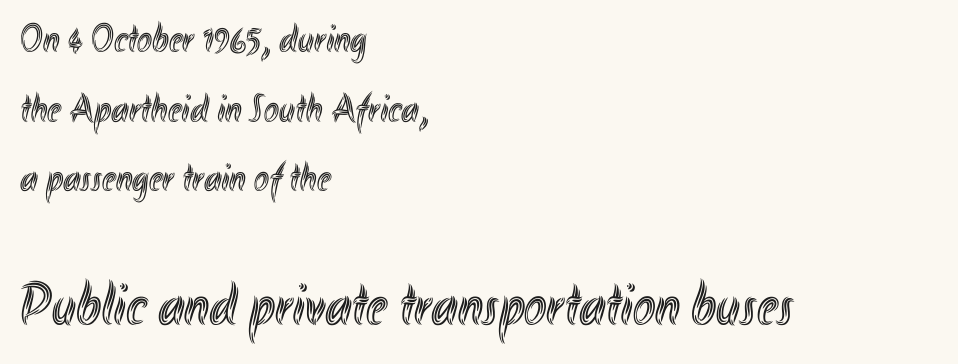
Q: Is the text italic (slanted)? A: Yes.
Q: Is the text underlined? A: No.
Q: How is the paragraph aligned? A: Left-aligned.
Q: Is the spacing between letters normal or unusually wide? A: Normal.
Q: Which block of text is set in a larger size, the first (top) or the second (bottom)? A: The second (bottom) one.
Q: Width (condensed, normal, or wide)? A: Condensed.
Q: x-height? A: Small.
Q: Monospaced? A: No.
